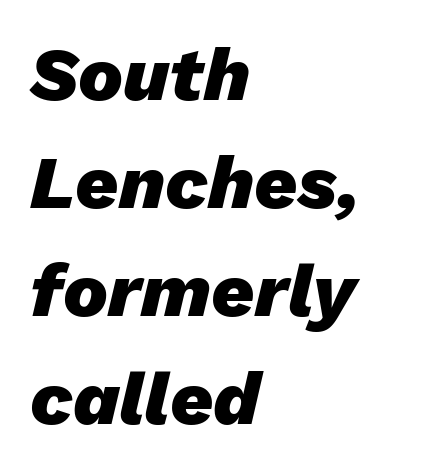
{"italic": "yes", "lean": "right", "slant_degrees": 13, "bold": "yes", "weight": "heavy", "width": "normal", "stroke_contrast": "low", "x_height": "medium", "monospaced": "no", "underline": "no", "align": "left", "line_spacing": "normal", "line_spacing_ratio": 1.44, "letter_spacing": "normal", "letter_spacing_em": 0.0, "glyph_px": 75}
